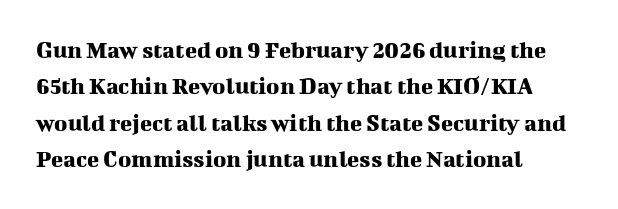
Plain, unruled lines of type. The type is set solid horizontally, with unmodified tracking. Tall strokes in this sample are plumb rather than angled. Regarding leading, the lines here are spaced in the standard way.
